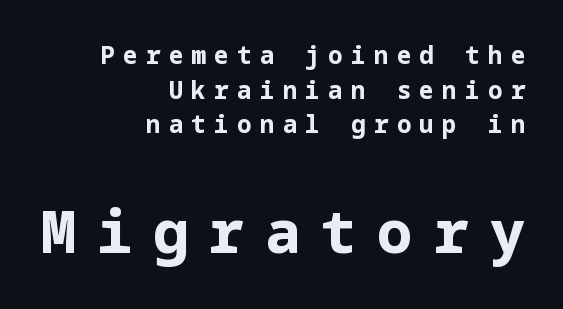
Emphasis by weight is at full strength: bold. The horizontal fit of the characters is loose and conspicuously gappy. This sample uses a sans-serif face. In terms of leading, this rendering sits right in the middle. Anything drawn beneath the words? Only blank space.
